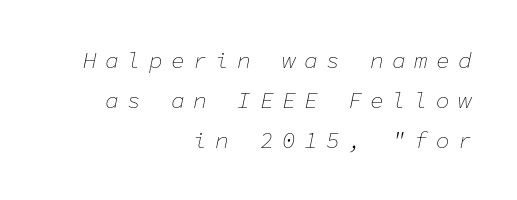
Q: Is the text bold? A: No.
Q: Is the text italic (slanted)? A: Yes, it leans right by about 11 degrees.
Q: Is the text underlined? A: No.
Q: How is the paragraph aligned? A: Right-aligned.
Q: Is the spacing between letters normal or unusually wide? A: Unusually wide.
